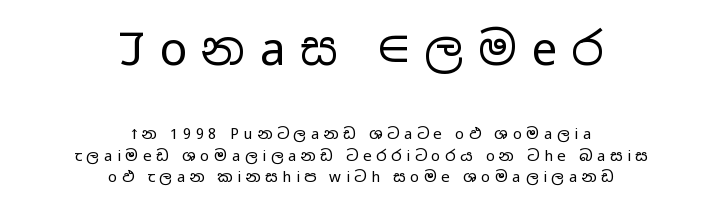
Weight class: somewhere from thin through regular. Which of the two is more prominent by size? The first, at the top. The passage shown has open, widely tracked lettering throughout. Do the characters align in a grid? No, the font is proportional. Does the leading feel generous? No, just average.
